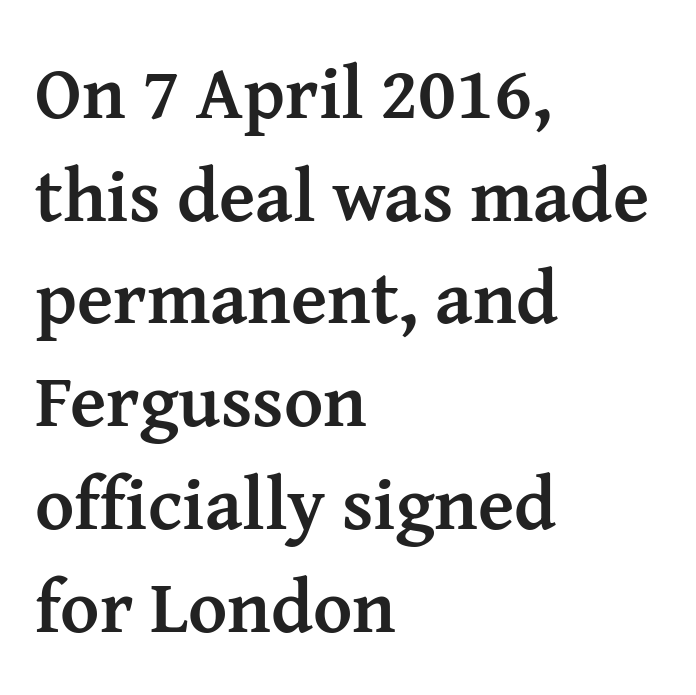
Q: Is the text bold? A: Yes.
Q: Is the text italic (slanted)? A: No, it is upright.
Q: Is the typeface a serif or a sans-serif typeface? A: Serif.
Q: Is the text underlined? A: No.
Q: How is the paragraph aligned? A: Left-aligned.
Q: Is the spacing between letters normal or unusually wide? A: Normal.
Q: Is the spacing between lines tight, normal or loose? A: Normal.
Q: Width (condensed, normal, or wide)? A: Normal.
Q: Stroke contrast? A: Medium.
Q: x-height? A: Medium.
Q: Monospaced? A: No.
